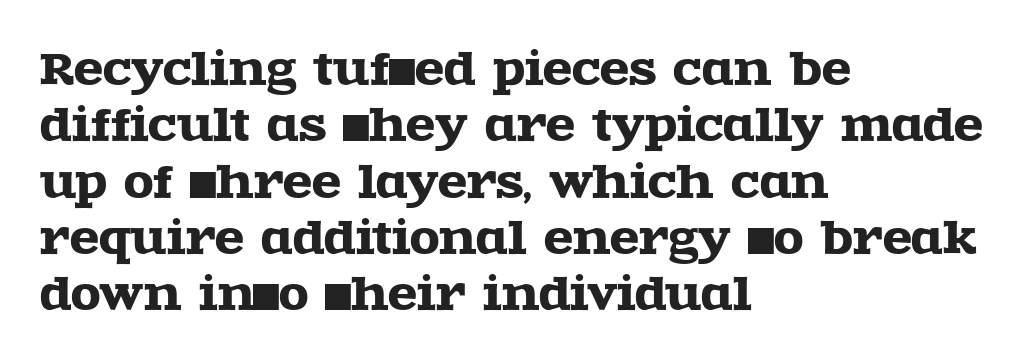
Q: Is the text italic (slanted)? A: No, it is upright.
Q: Is the typeface a serif or a sans-serif typeface? A: Serif.
Q: Is the text underlined? A: No.
Q: How is the paragraph aligned? A: Left-aligned.
Q: Is the spacing between letters normal or unusually wide? A: Normal.
Q: Is the spacing between lines tight, normal or loose? A: Normal.
Q: Width (condensed, normal, or wide)? A: Wide.
Q: x-height? A: Large.
Q: Monospaced? A: No.
